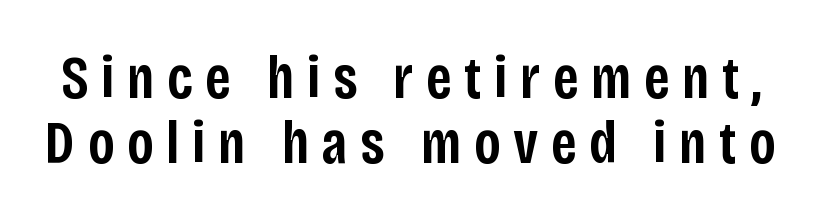
The image shows 60 px semibold, condensed sans-serif type, upright; set tight line spacing (1.08x), unusually wide letter spacing (+0.21 em), not underlined; low stroke contrast and a large x-height.
